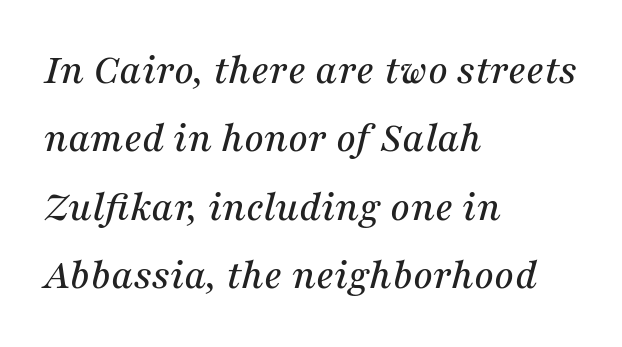
Default kerning and tracking; the words read as compact shapes. Spacing verdict: proportional, widths tailored to each character. The whole block is typeset with a tilt. Teacher's note: observe the even left margin — that is flush-left alignment. In terms of leading, this rendering sits right in the middle.
